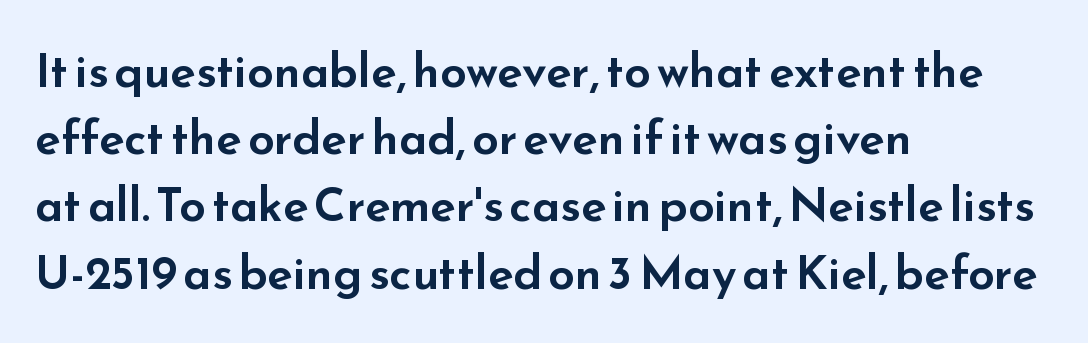
{"serif": "no", "italic": "no", "width": "wide", "stroke_contrast": "low", "x_height": "small", "monospaced": "no", "underline": "no", "align": "left", "line_spacing": "normal", "line_spacing_ratio": 1.43, "letter_spacing": "normal", "letter_spacing_em": 0.0, "glyph_px": 47}
